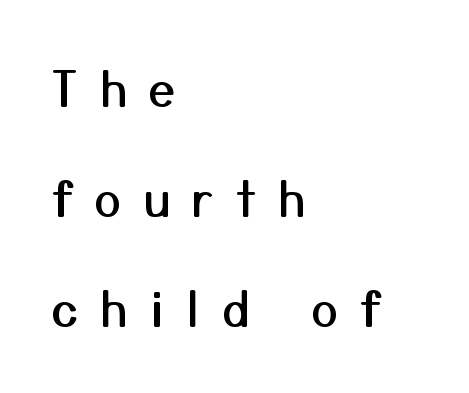
{"serif": "no", "italic": "no", "width": "normal", "stroke_contrast": "medium", "x_height": "medium", "monospaced": "no", "underline": "no", "align": "left", "line_spacing": "loose", "line_spacing_ratio": 2.34, "letter_spacing": "wide", "letter_spacing_em": 0.47, "glyph_px": 47}
